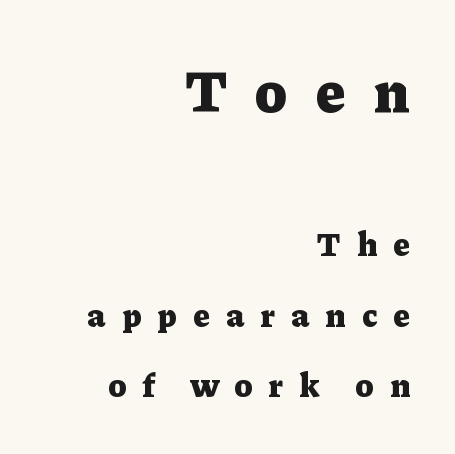
Q: Is the text bold? A: Yes.
Q: Is the text italic (slanted)? A: No, it is upright.
Q: Is the typeface a serif or a sans-serif typeface? A: Serif.
Q: Is the text underlined? A: No.
Q: How is the paragraph aligned? A: Right-aligned.
Q: Is the spacing between letters normal or unusually wide? A: Unusually wide.
Q: Is the spacing between lines tight, normal or loose? A: Loose.
Q: Which block of text is set in a larger size, the first (top) or the second (bottom)? A: The first (top) one.
Q: Width (condensed, normal, or wide)? A: Normal.
Q: Stroke contrast? A: Low.
Q: x-height? A: Medium.
Q: Monospaced? A: No.
